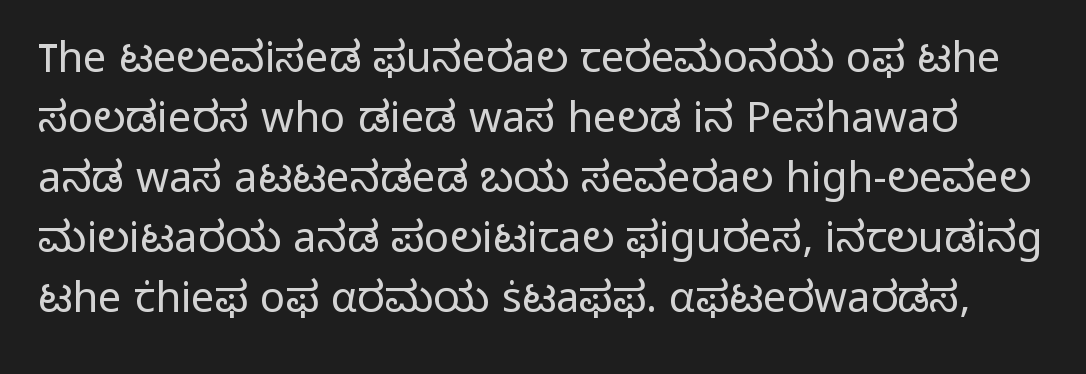
A typesetter would call this leading conventional body-copy spacing. A typesetter would call this proportional, since set widths differ per character. Typographically, this falls in the sans-serif category. The characters are drawn with everyday or finer stroke widths.
